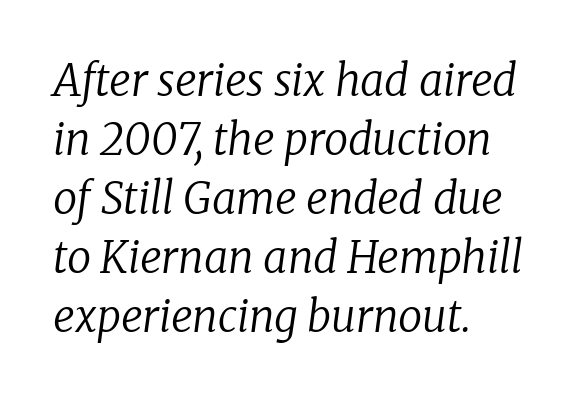
{"serif": "yes", "italic": "yes", "lean": "right", "slant_degrees": 8, "bold": "no", "weight": "regular", "width": "normal", "stroke_contrast": "low", "x_height": "medium", "monospaced": "no", "underline": "no", "align": "left", "line_spacing": "normal", "line_spacing_ratio": 1.37, "letter_spacing": "normal", "letter_spacing_em": 0.0, "glyph_px": 43}
